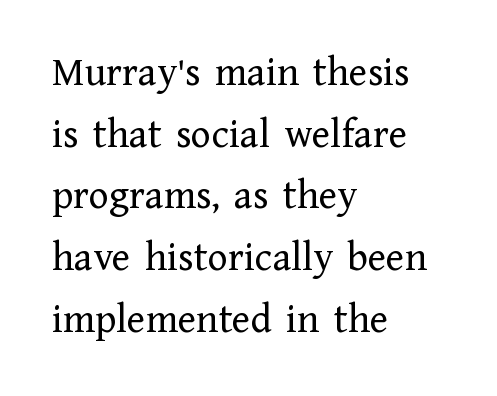
Tall strokes in this sample are plumb rather than angled. The typeface chosen for these lines features serifs. The letters look calm and open, with moderate or lighter stems. These lines are set flush left with a ragged right edge. Vertical spacing — default.
